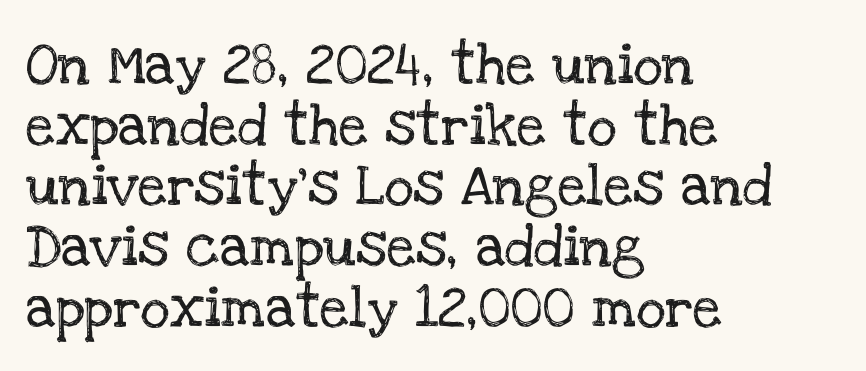
Q: Is the text italic (slanted)? A: No, it is upright.
Q: Is the typeface a serif or a sans-serif typeface? A: Serif.
Q: Is the text underlined? A: No.
Q: How is the paragraph aligned? A: Left-aligned.
Q: Is the spacing between letters normal or unusually wide? A: Normal.
Q: Is the spacing between lines tight, normal or loose? A: Normal.
Q: Width (condensed, normal, or wide)? A: Normal.
Q: Stroke contrast? A: Low.
Q: x-height? A: Large.
Q: Monospaced? A: No.
